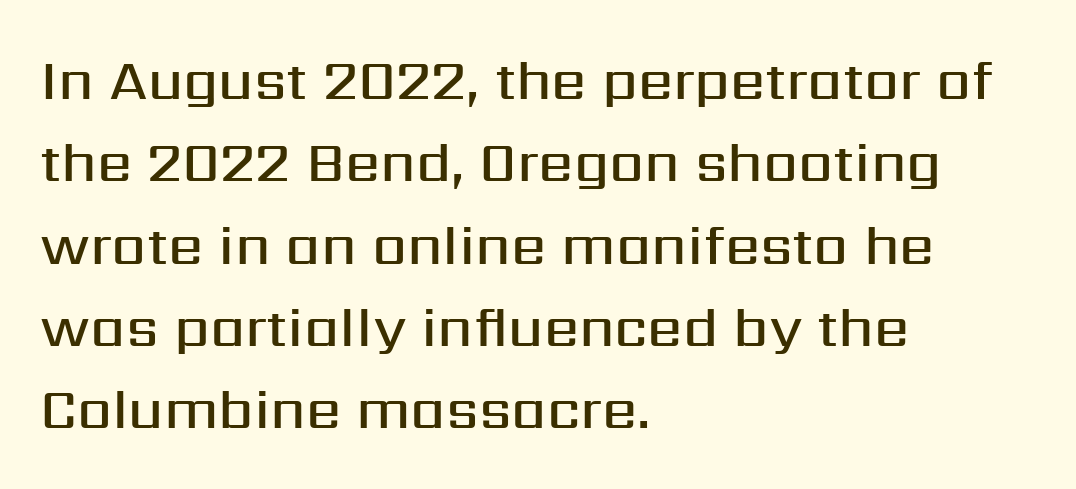
The image shows 56 px semibold sans-serif type, upright; set left-aligned, normal line spacing (1.47x), normal letter spacing, not underlined; medium stroke contrast and a medium x-height.
